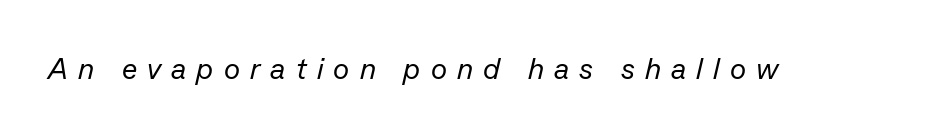
The image shows 30 px regular-weight type, italic (leaning right); set unusually wide letter spacing (+0.34 em), not underlined; low stroke contrast and a medium x-height.
